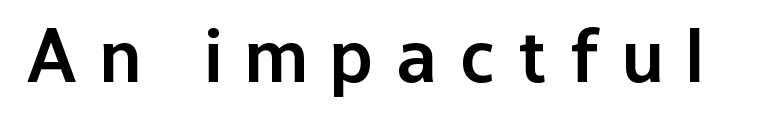
Q: Is the text bold? A: Semi-bold.
Q: Is the text italic (slanted)? A: No, it is upright.
Q: Is the typeface a serif or a sans-serif typeface? A: Sans-serif.
Q: Is the text underlined? A: No.
Q: Is the spacing between letters normal or unusually wide? A: Unusually wide.
Q: Width (condensed, normal, or wide)? A: Normal.
Q: Stroke contrast? A: Low.
Q: x-height? A: Medium.
Q: Monospaced? A: No.
